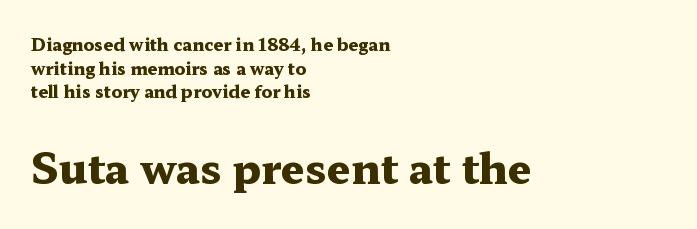
How heavy is the stroke? Heavy — this is a bold. The space directly below the letters is spotless. Is the lower block the larger one? Yes — the lower block carries the bigger type. Is there much room between lines? A standard amount, neither cramped nor airy.
